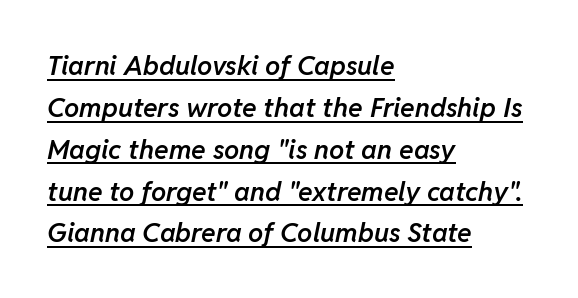
{"italic": "yes", "lean": "right", "slant_degrees": 11, "bold": "semi", "underline": "yes", "align": "left", "line_spacing": "normal", "line_spacing_ratio": 1.55, "letter_spacing": "normal", "letter_spacing_em": 0.0, "glyph_px": 27}
